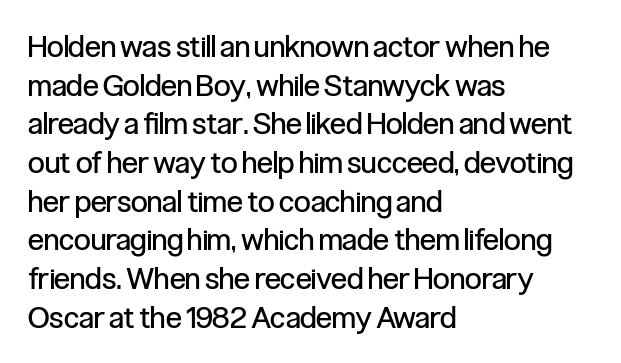
Q: Is the text bold? A: No.
Q: Is the text italic (slanted)? A: No, it is upright.
Q: Is the typeface a serif or a sans-serif typeface? A: Sans-serif.
Q: Is the text underlined? A: No.
Q: How is the paragraph aligned? A: Left-aligned.
Q: Is the spacing between letters normal or unusually wide? A: Normal.
Q: Is the spacing between lines tight, normal or loose? A: Normal.
Q: Width (condensed, normal, or wide)? A: Condensed.
Q: Stroke contrast? A: Low.
Q: x-height? A: Medium.
Q: Monospaced? A: No.
